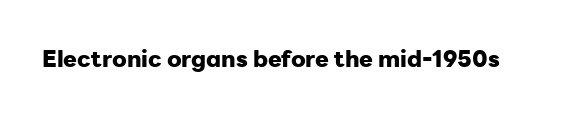
The image shows 23 px bold type, upright; set normal letter spacing, not underlined.
